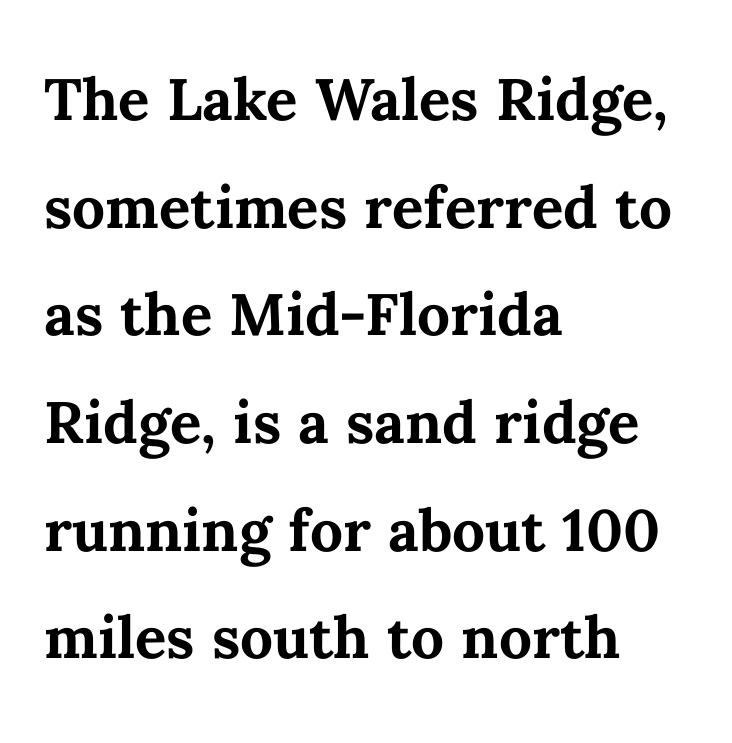
{"italic": "no", "bold": "yes", "weight": "semibold", "width": "normal", "stroke_contrast": "medium", "x_height": "medium", "monospaced": "no", "underline": "no", "align": "left", "line_spacing": "normal", "line_spacing_ratio": 1.38, "letter_spacing": "normal", "letter_spacing_em": 0.0, "glyph_px": 78}
